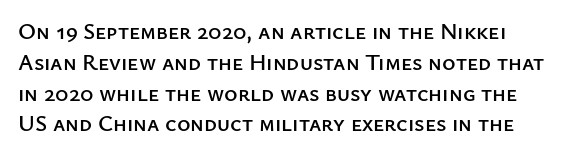
{"italic": "no", "underline": "no", "align": "left", "line_spacing": "normal", "line_spacing_ratio": 1.34, "letter_spacing": "normal", "letter_spacing_em": 0.0, "glyph_px": 23}
